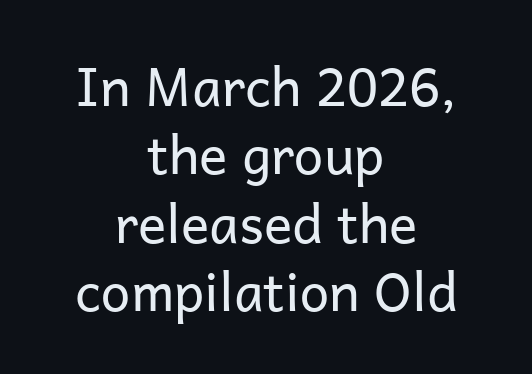
Q: Is the text bold? A: No.
Q: Is the text italic (slanted)? A: No, it is upright.
Q: Is the typeface a serif or a sans-serif typeface? A: Sans-serif.
Q: Is the text underlined? A: No.
Q: How is the paragraph aligned? A: Centered.
Q: Is the spacing between letters normal or unusually wide? A: Normal.
Q: Is the spacing between lines tight, normal or loose? A: Normal.
Q: Width (condensed, normal, or wide)? A: Normal.
Q: Stroke contrast? A: Low.
Q: x-height? A: Medium.
Q: Monospaced? A: No.
